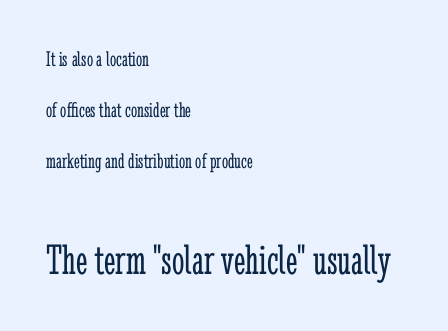
Q: Is the text bold? A: No.
Q: Is the text italic (slanted)? A: No, it is upright.
Q: Is the typeface a serif or a sans-serif typeface? A: Serif.
Q: Is the text underlined? A: No.
Q: How is the paragraph aligned? A: Left-aligned.
Q: Is the spacing between letters normal or unusually wide? A: Normal.
Q: Is the spacing between lines tight, normal or loose? A: Loose.
Q: Which block of text is set in a larger size, the first (top) or the second (bottom)? A: The second (bottom) one.
Q: Width (condensed, normal, or wide)? A: Condensed.
Q: Stroke contrast? A: Low.
Q: x-height? A: Medium.
Q: Monospaced? A: No.
